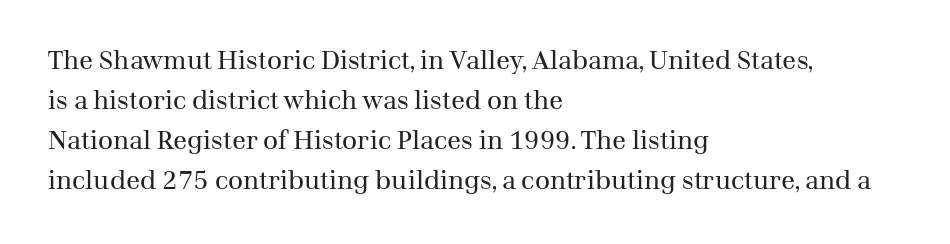
The image shows 26 px text type, upright; set left-aligned, normal line spacing (1.54x), normal letter spacing, not underlined.
